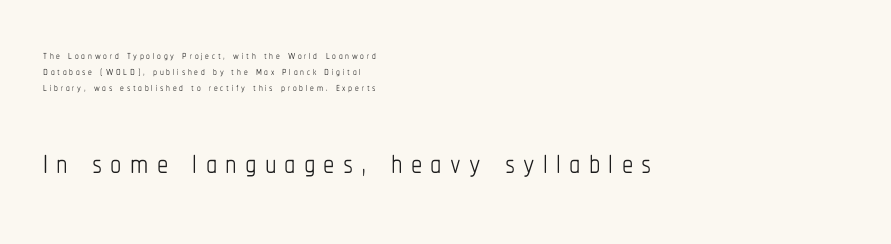
Q: Is the text bold? A: No.
Q: Is the text italic (slanted)? A: No, it is upright.
Q: Is the text underlined? A: No.
Q: How is the paragraph aligned? A: Left-aligned.
Q: Is the spacing between lines tight, normal or loose? A: Tight.
Q: Which block of text is set in a larger size, the first (top) or the second (bottom)? A: The second (bottom) one.
Q: Width (condensed, normal, or wide)? A: Condensed.
Q: Stroke contrast? A: Low.
Q: x-height? A: Medium.
Q: Monospaced? A: No.
